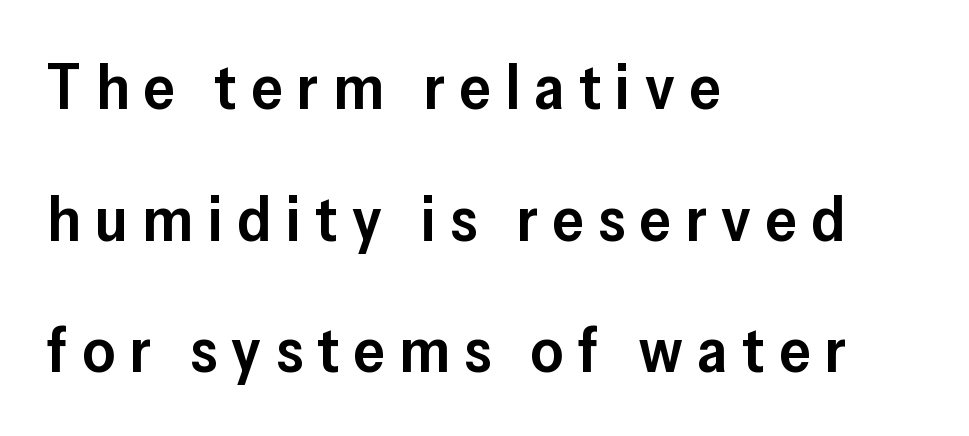
Q: Is the text bold? A: Semi-bold.
Q: Is the text italic (slanted)? A: No, it is upright.
Q: Is the typeface a serif or a sans-serif typeface? A: Sans-serif.
Q: Is the text underlined? A: No.
Q: How is the paragraph aligned? A: Left-aligned.
Q: Is the spacing between letters normal or unusually wide? A: Unusually wide.
Q: Is the spacing between lines tight, normal or loose? A: Loose.
Q: Width (condensed, normal, or wide)? A: Normal.
Q: Stroke contrast? A: Low.
Q: x-height? A: Medium.
Q: Monospaced? A: No.
